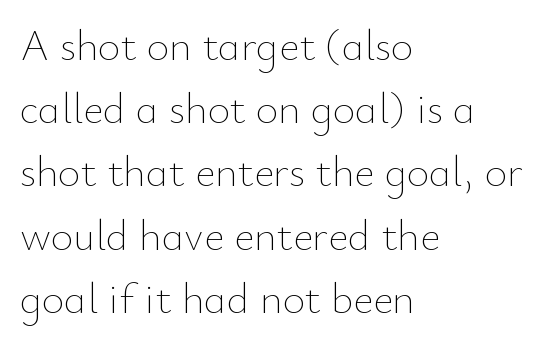
Q: Is the text bold? A: No.
Q: Is the text italic (slanted)? A: No, it is upright.
Q: Is the text underlined? A: No.
Q: How is the paragraph aligned? A: Left-aligned.
Q: Is the spacing between letters normal or unusually wide? A: Normal.
Q: Is the spacing between lines tight, normal or loose? A: Normal.
Q: Width (condensed, normal, or wide)? A: Normal.
Q: Stroke contrast? A: Low.
Q: x-height? A: Small.
Q: Monospaced? A: No.
